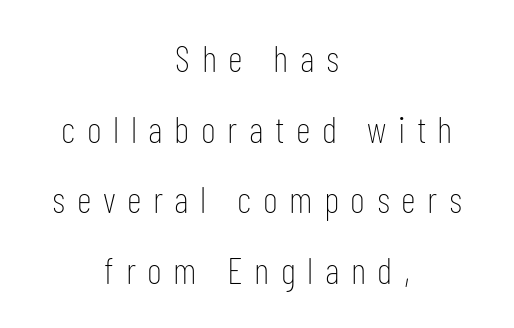
The image shows 37 px thin, condensed sans-serif type, upright; set centered, loose line spacing (1.91x), unusually wide letter spacing (+0.31 em), not underlined; low stroke contrast and a medium x-height.
